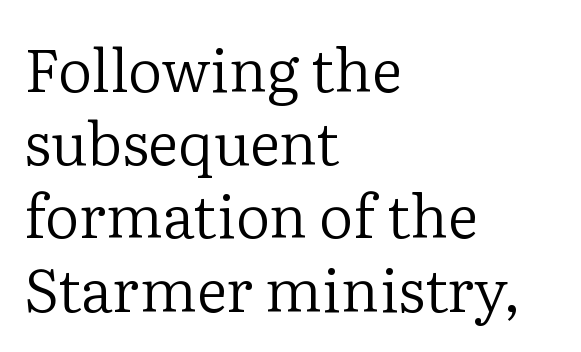
{"serif": "yes", "italic": "no", "bold": "no", "weight": "regular", "width": "normal", "stroke_contrast": "low", "x_height": "medium", "monospaced": "no", "underline": "no", "align": "left", "line_spacing_ratio": 1.22, "letter_spacing": "normal", "letter_spacing_em": 0.0, "glyph_px": 60}
